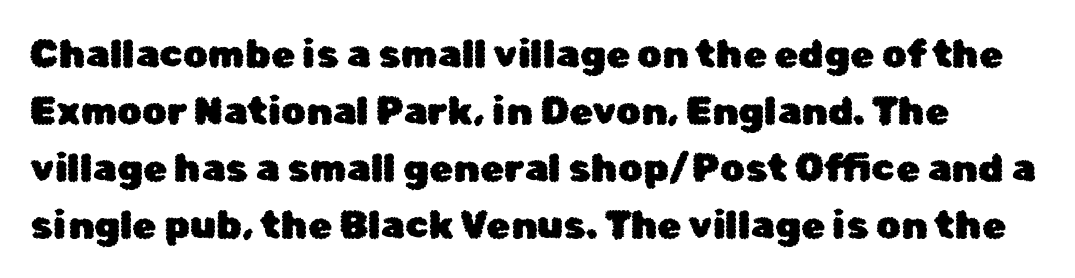
Q: Is the text italic (slanted)? A: No, it is upright.
Q: Is the typeface a serif or a sans-serif typeface? A: Sans-serif.
Q: Is the text underlined? A: No.
Q: Is the spacing between letters normal or unusually wide? A: Normal.
Q: Is the spacing between lines tight, normal or loose? A: Normal.
Q: Width (condensed, normal, or wide)? A: Normal.
Q: Stroke contrast? A: Low.
Q: x-height? A: Medium.
Q: Monospaced? A: No.
